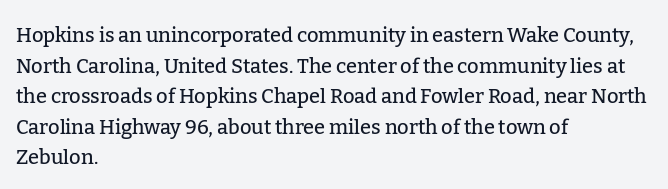
Posture: upright roman. Where is the straight margin? On the left. The passage shown stacks its lines at a standard gap. The passage shown is not underscored anywhere. The tracking reads as untouched default to a designer's eye.
